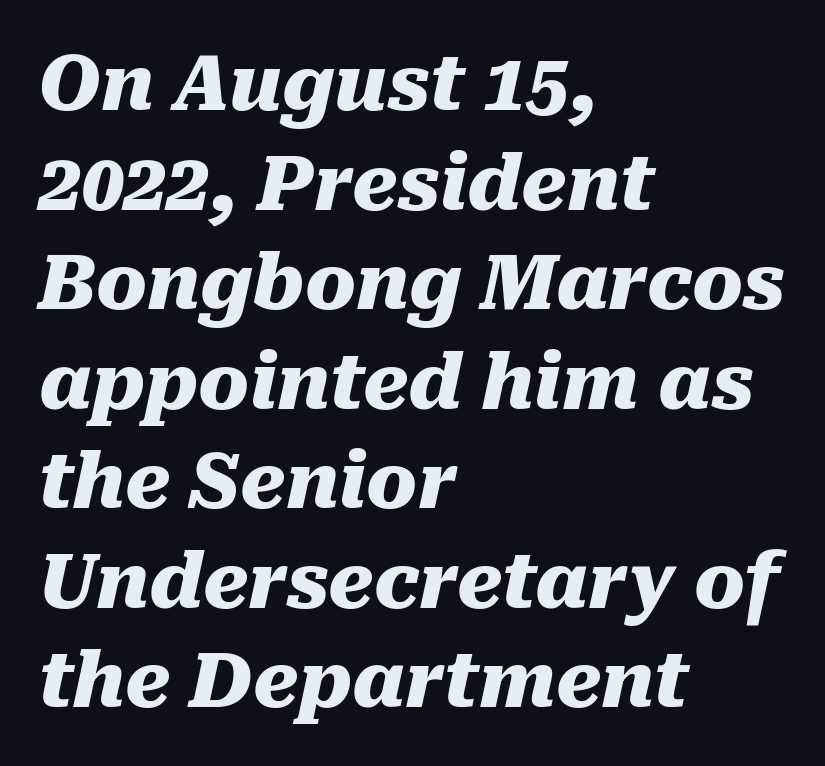
The image shows 76 px heavy type, italic (leaning right); set left-aligned, normal line spacing (1.31x), normal letter spacing, not underlined; medium stroke contrast and a medium x-height.
